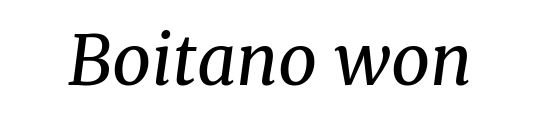
{"serif": "yes", "italic": "yes", "lean": "right", "slant_degrees": 8, "bold": "no", "weight": "regular", "width": "normal", "stroke_contrast": "medium", "x_height": "medium", "monospaced": "no", "underline": "no", "letter_spacing": "normal", "letter_spacing_em": 0.0, "glyph_px": 68}
